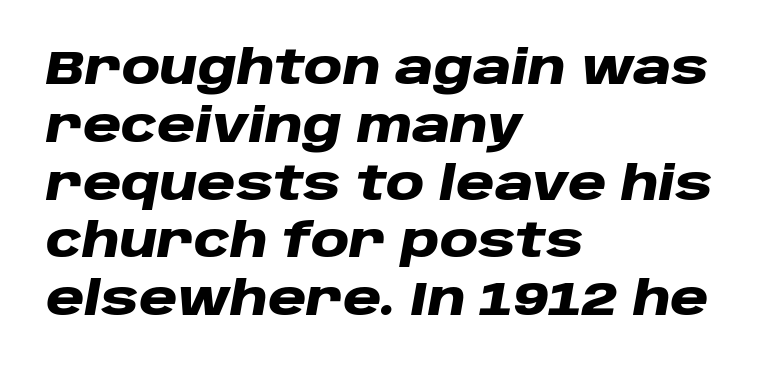
The image shows 47 px heavy, wide type, italic (leaning right); set left-aligned, line spacing 1.23x, normal letter spacing, not underlined; low stroke contrast and a large x-height.
